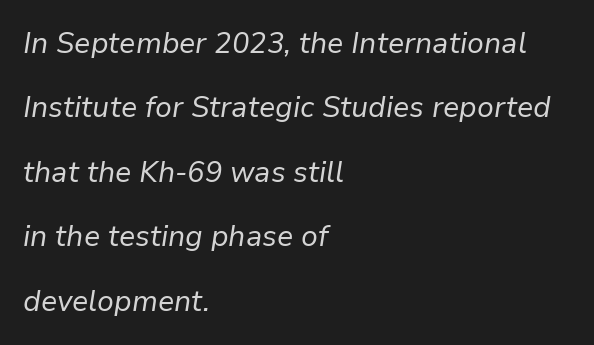
Any mark beneath the type? The region is blank. The face used here is proportionally spaced, like ordinary book or web type. The whole block is typeset with a tilt. Short note: letters normally spaced. Is the stroke heavy? The answer is a plain regular-or-lighter.
